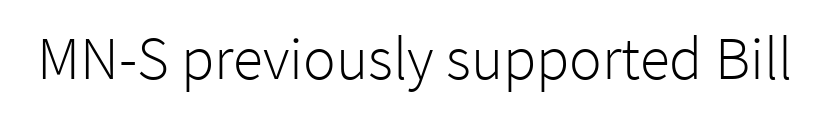
A quiet, ordinary-to-light weight characterises the typeface. The letters stand straight up with perfectly vertical stems. A sans-serif font was chosen for this passage. The area under the type is left untouched. The letters advance in unequal steps, a hallmark of proportional type.
